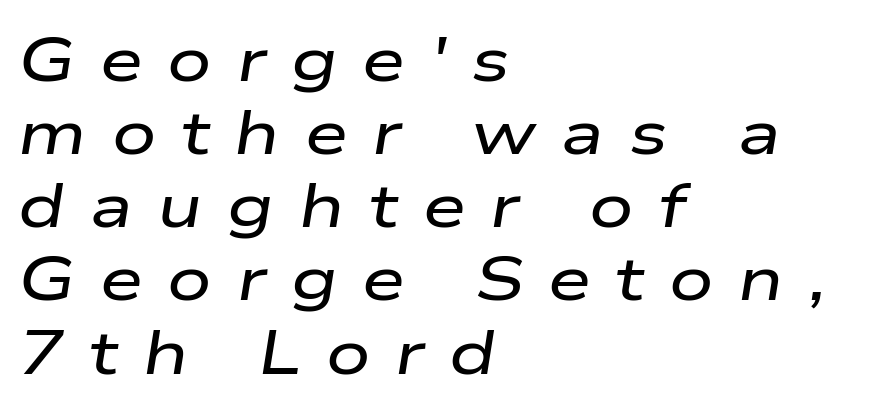
Q: Is the text italic (slanted)? A: Yes, it leans right by about 9 degrees.
Q: Is the text underlined? A: No.
Q: How is the paragraph aligned? A: Left-aligned.
Q: Is the spacing between letters normal or unusually wide? A: Unusually wide.
Q: Width (condensed, normal, or wide)? A: Wide.
Q: Stroke contrast? A: Low.
Q: x-height? A: Medium.
Q: Monospaced? A: No.
